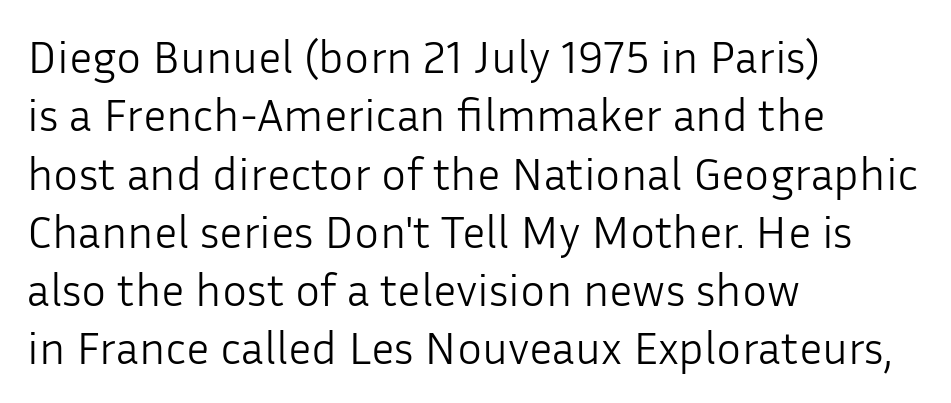
Q: Is the text bold? A: No.
Q: Is the text italic (slanted)? A: No, it is upright.
Q: Is the typeface a serif or a sans-serif typeface? A: Sans-serif.
Q: Is the text underlined? A: No.
Q: How is the paragraph aligned? A: Left-aligned.
Q: Is the spacing between letters normal or unusually wide? A: Normal.
Q: Width (condensed, normal, or wide)? A: Normal.
Q: Stroke contrast? A: Low.
Q: x-height? A: Medium.
Q: Monospaced? A: No.
